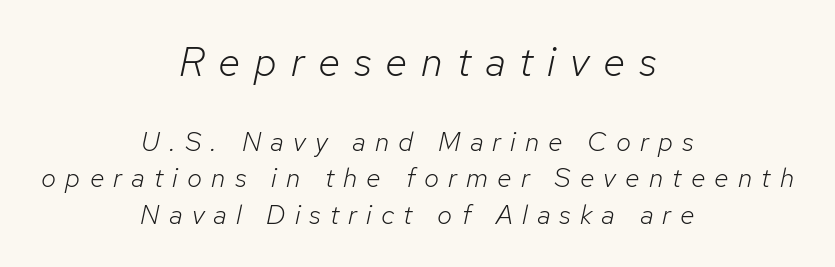
Note the varied advance widths — an 'i' is clearly narrower than an 'm'. Spacing between characters has been opened up far beyond the box default. The strokes carry an ordinary text weight at most. Size hierarchy here favors the leading block over the trailing one. Slant detected: the letters are inclined.
